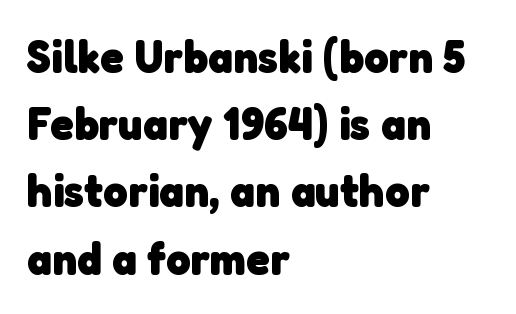
As a designer I'd log this as weight 700, bold. This rendering employs a face without finishing strokes, i.e., a sans-serif. Casual observation: everything's shoved over to the left. Evenly set lines give the paragraph a standard silhouette. The area under the type is left untouched.
